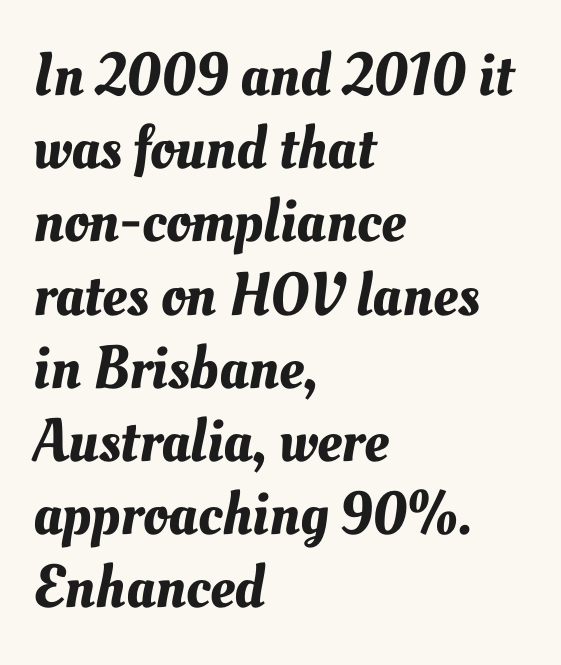
{"width": "normal", "stroke_contrast": "medium", "x_height": "small", "monospaced": "no", "underline": "no", "align": "left", "line_spacing_ratio": 1.2, "letter_spacing": "normal", "letter_spacing_em": 0.0, "glyph_px": 61}
